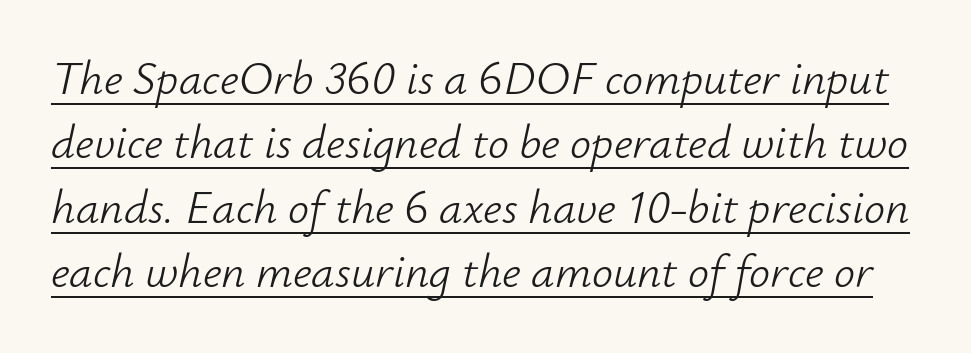
Each letter keeps its own natural width here, so spacing adapts to shape. Notice how the stems are inclined rather than vertical — that's the hallmark of italics. No extra ink here — the face is not bold. Between one letter and the next there's only the usual sliver of space.
